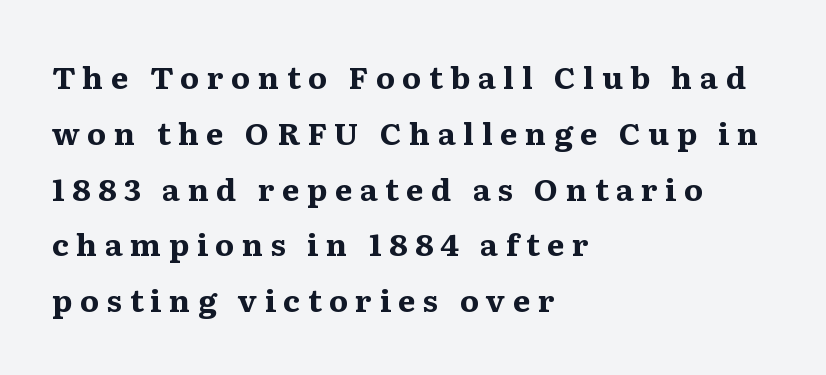
The image shows 31 px bold serif type, upright; set left-aligned, line spacing 1.8x, unusually wide letter spacing (+0.24 em), not underlined; medium stroke contrast and a medium x-height.
